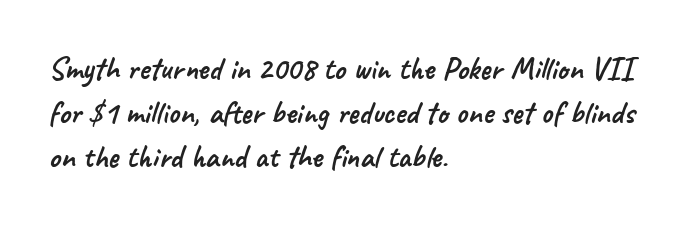
The image shows 32 px sans-serif type; set left-aligned, normal line spacing (1.37x), normal letter spacing, not underlined; low stroke contrast and a small x-height.
